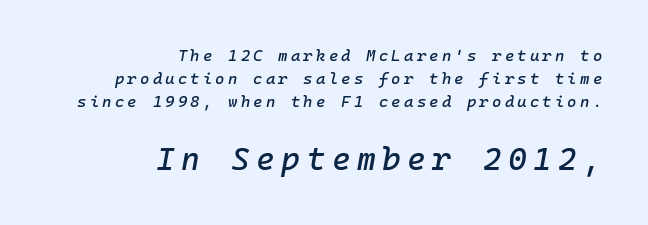
A typesetter would call this monospace, since all characters share one set width. Honestly, the row spacing looks completely unremarkable. Whoever set this made the second block the dominant, larger element. Teacher's note: observe the even right margin — that is flush-right alignment. Any mark beneath the type? The region is blank.
